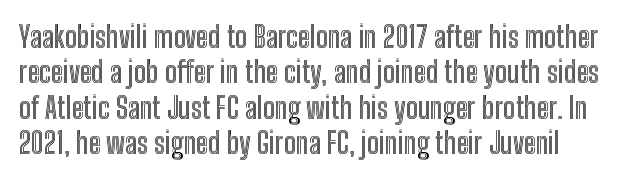
{"italic": "no", "width": "condensed", "x_height": "medium", "monospaced": "no", "underline": "no", "line_spacing_ratio": 1.22, "letter_spacing": "normal", "letter_spacing_em": 0.0, "glyph_px": 29}
